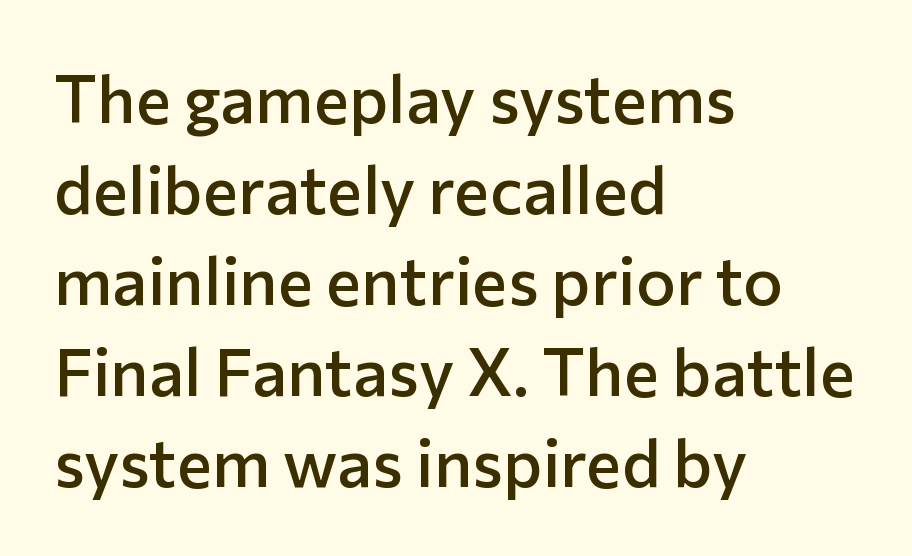
{"serif": "no", "italic": "no", "bold": "semi", "weight": "semibold", "width": "normal", "stroke_contrast": "low", "x_height": "medium", "monospaced": "no", "underline": "no", "align": "left", "line_spacing": "normal", "line_spacing_ratio": 1.36, "letter_spacing": "normal", "letter_spacing_em": 0.0, "glyph_px": 67}
